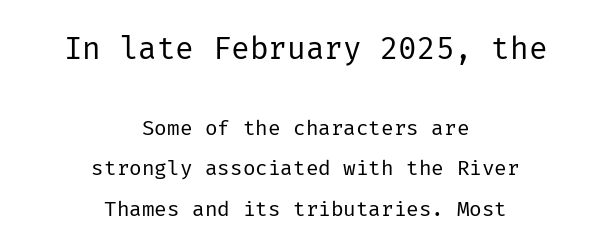
{"serif": "no", "italic": "no", "bold": "no", "weight": "regular", "width": "normal", "stroke_contrast": "low", "x_height": "medium", "underline": "no", "align": "center", "line_spacing": "loose", "line_spacing_ratio": 1.93, "letter_spacing": "normal", "letter_spacing_em": 0.0, "larger_block": "first", "size_ratio": 1.48, "glyph_px": 31}
